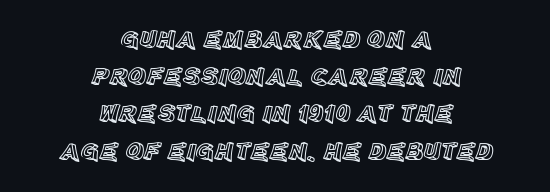
{"underline": "no", "align": "center", "line_spacing": "normal", "line_spacing_ratio": 1.49, "letter_spacing": "normal", "letter_spacing_em": 0.0, "glyph_px": 25}
